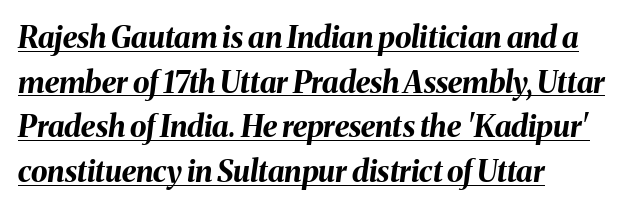
The image shows 30 px bold type, italic (leaning right); set left-aligned, normal line spacing (1.49x), normal letter spacing, underlined; medium stroke contrast and a medium x-height.
